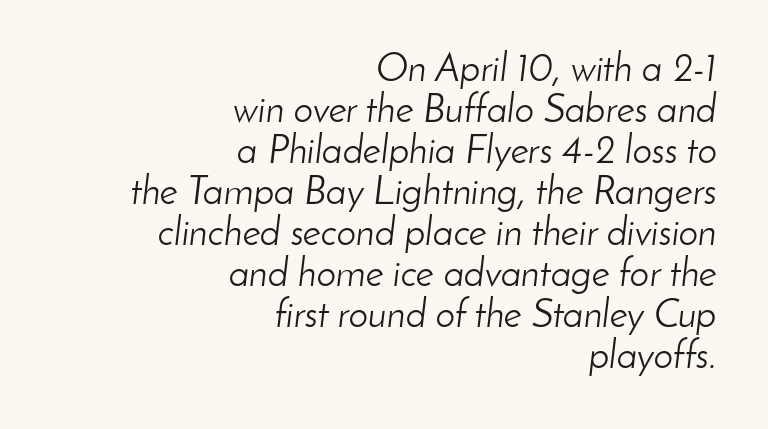
Each new line begins almost immediately beneath the previous one. Is the stroke heavy? The answer is a plain regular-or-lighter. The typesetter chose a ragged-left arrangement here. There is no visible air inserted between adjacent glyphs. These lines are rendered in a variable-pitch font. The space beneath each line is pristine and unruled.
